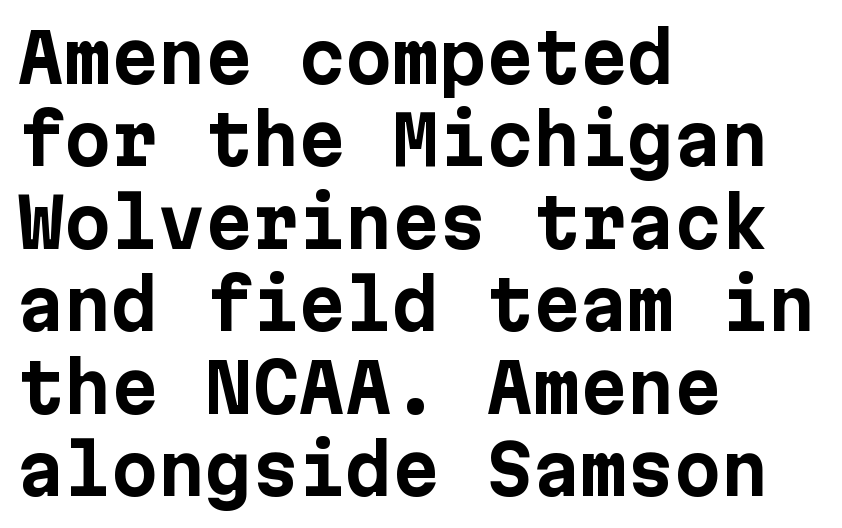
The image shows 67 px bold sans-serif type, upright; set left-aligned, line spacing 1.23x, normal letter spacing, not underlined; low stroke contrast and a medium x-height.
